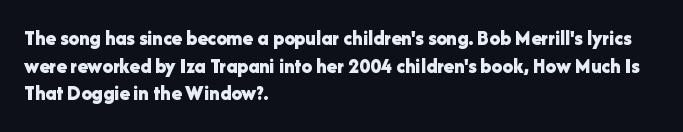
Q: Is the text bold? A: Yes.
Q: Is the text italic (slanted)? A: No, it is upright.
Q: Is the text underlined? A: No.
Q: How is the paragraph aligned? A: Left-aligned.
Q: Is the spacing between letters normal or unusually wide? A: Normal.
Q: Is the spacing between lines tight, normal or loose? A: Normal.
